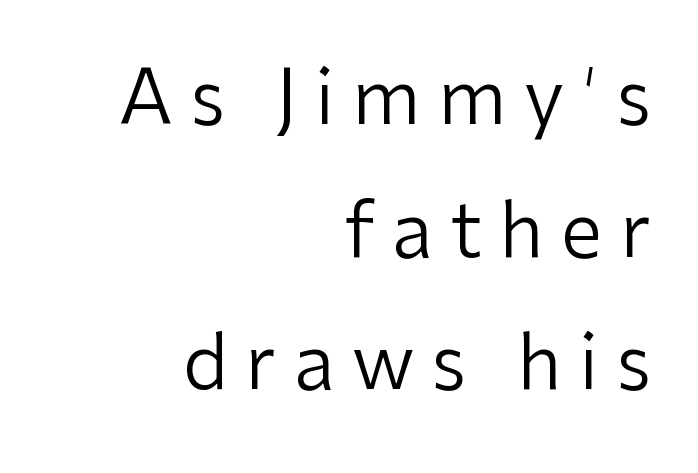
These lines have a slow, spaced-out rhythm from letter to letter. Words float on clear page, feet unadorned. Stem width sits at or under what a default text font uses. A roman cut, with each character standing at attention.
